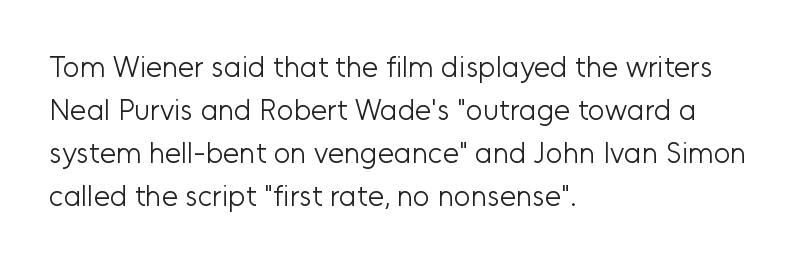
Q: Is the text bold? A: No.
Q: Is the text italic (slanted)? A: No, it is upright.
Q: Is the typeface a serif or a sans-serif typeface? A: Sans-serif.
Q: Is the text underlined? A: No.
Q: How is the paragraph aligned? A: Left-aligned.
Q: Is the spacing between letters normal or unusually wide? A: Normal.
Q: Is the spacing between lines tight, normal or loose? A: Normal.
Q: Width (condensed, normal, or wide)? A: Normal.
Q: Stroke contrast? A: Low.
Q: x-height? A: Medium.
Q: Monospaced? A: No.
